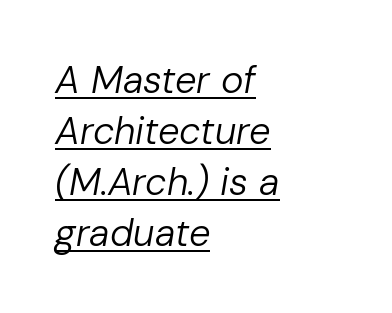
Q: Is the text bold? A: No.
Q: Is the text italic (slanted)? A: Yes, it leans right by about 10 degrees.
Q: Is the text underlined? A: Yes.
Q: How is the paragraph aligned? A: Left-aligned.
Q: Is the spacing between letters normal or unusually wide? A: Normal.
Q: Is the spacing between lines tight, normal or loose? A: Normal.
Q: Width (condensed, normal, or wide)? A: Normal.
Q: Stroke contrast? A: Low.
Q: x-height? A: Medium.
Q: Monospaced? A: No.
